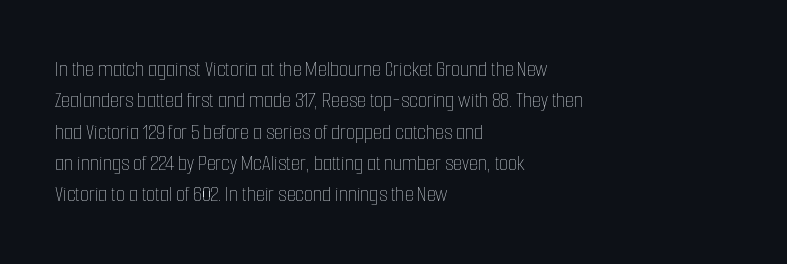
Q: Is the text bold? A: No.
Q: Is the text italic (slanted)? A: No, it is upright.
Q: Is the text underlined? A: No.
Q: How is the paragraph aligned? A: Left-aligned.
Q: Is the spacing between letters normal or unusually wide? A: Normal.
Q: Is the spacing between lines tight, normal or loose? A: Normal.
